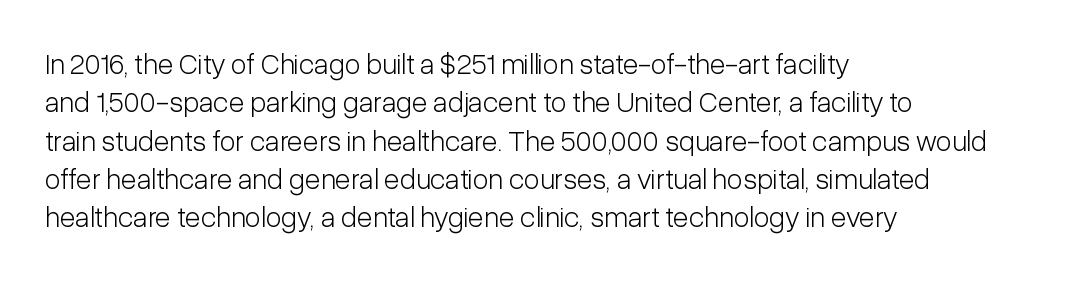
The image shows 29 px light, condensed sans-serif type, upright; set left-aligned, normal line spacing (1.32x), normal letter spacing, not underlined; low stroke contrast and a medium x-height.
